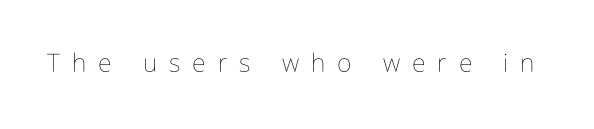
The image shows 25 px text type, upright; set unusually wide letter spacing (+0.48 em), not underlined.
